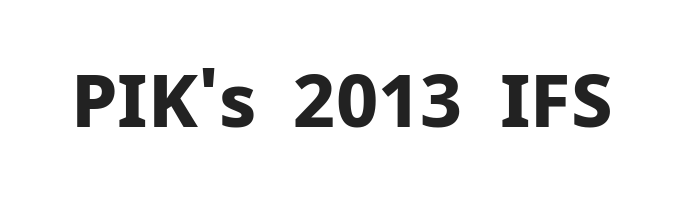
The image shows 74 px bold sans-serif type, upright; set normal letter spacing, not underlined; low stroke contrast and a medium x-height.
